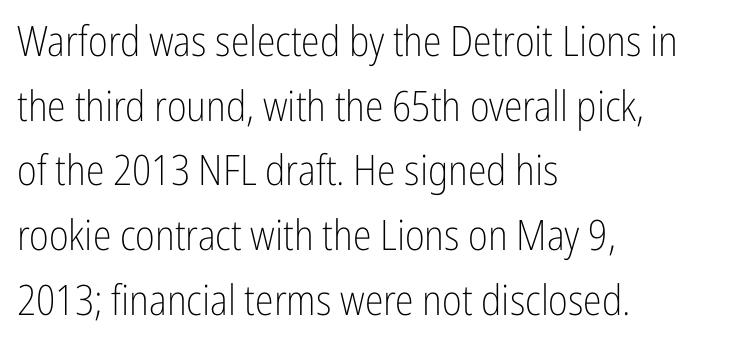
The image shows 42 px light, condensed sans-serif type, upright; set left-aligned, normal line spacing (1.54x), normal letter spacing, not underlined; low stroke contrast and a medium x-height.
